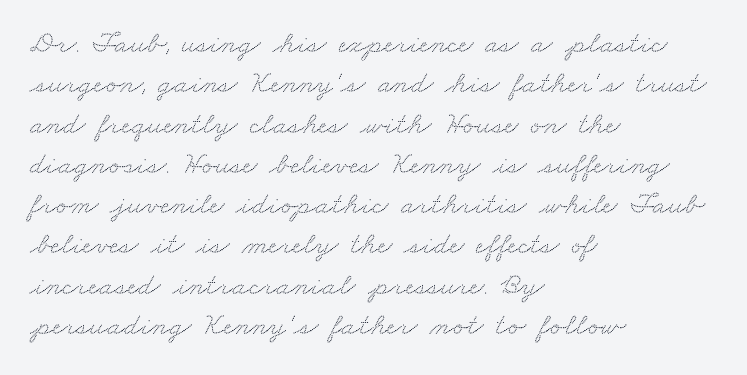
If you measured baseline to baseline, you'd find a middling distance. You could not count columns in this text — the font is proportionally spaced. The glyphs in this specimen are seriffed. Just letters on the line, the space beneath them empty. The type is set solid horizontally, with unmodified tracking.
